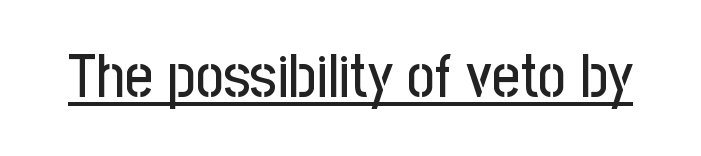
Quick note: underline on. A typesetter would call this zero additional tracking. The letters carry no serifs — their stems end cleanly without finishing strokes. The axis of the letterforms is exactly vertical. Proportional: the letters do not fall into vertical columns.
